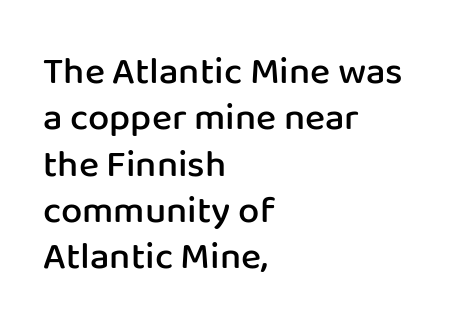
{"serif": "no", "italic": "no", "bold": "semi", "weight": "semibold", "width": "normal", "stroke_contrast": "low", "x_height": "medium", "monospaced": "no", "underline": "no", "align": "left", "line_spacing_ratio": 1.22, "letter_spacing": "normal", "letter_spacing_em": 0.0, "glyph_px": 38}
